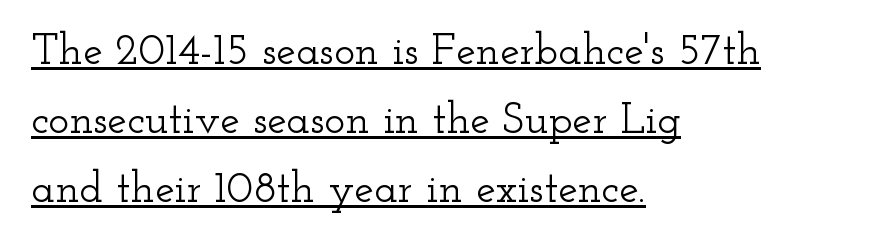
{"serif": "yes", "italic": "no", "width": "wide", "stroke_contrast": "low", "x_height": "small", "monospaced": "no", "underline": "yes", "align": "left", "line_spacing": "normal", "line_spacing_ratio": 1.57, "letter_spacing": "normal", "letter_spacing_em": 0.0, "glyph_px": 44}
